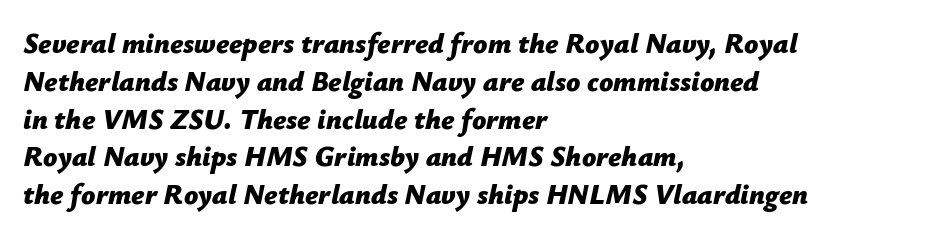
The lines sit at an ordinary, default distance from one another. Descenders hang freely into open space. Looks like regular typesetting: each glyph gets only the width it needs. Weight check: bold — yes, fully. You could call the tracking neutral — neither tight nor loose. The lines in this sample share a left origin and differ only in where they stop.
